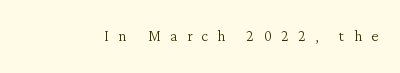
Q: Is the text bold? A: No.
Q: Is the text italic (slanted)? A: No, it is upright.
Q: Is the text underlined? A: No.
Q: Is the spacing between letters normal or unusually wide? A: Unusually wide.
